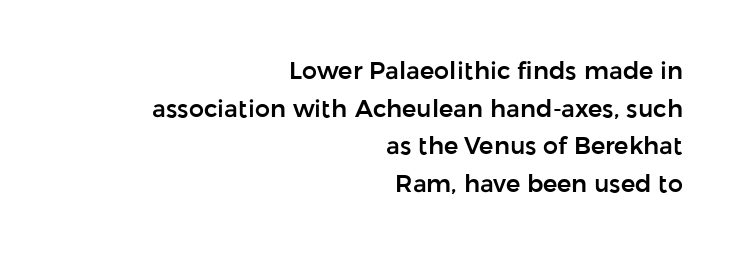
The line-height multiplier appears to be the usual default. Unmarked baselines from the first word to the last. Is the block centered? No — it sits flush against the right margin. Tracking here is standard; glyphs follow each other at the usual distance.
